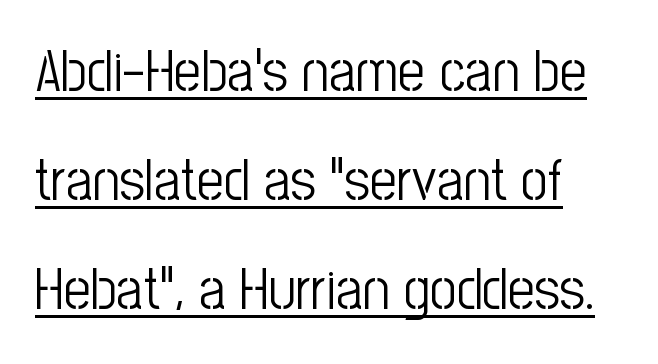
{"serif": "no", "italic": "no", "bold": "no", "weight": "light", "width": "condensed", "stroke_contrast": "low", "x_height": "medium", "monospaced": "no", "underline": "yes", "align": "left", "line_spacing_ratio": 1.85, "letter_spacing": "normal", "letter_spacing_em": 0.0, "glyph_px": 59}
